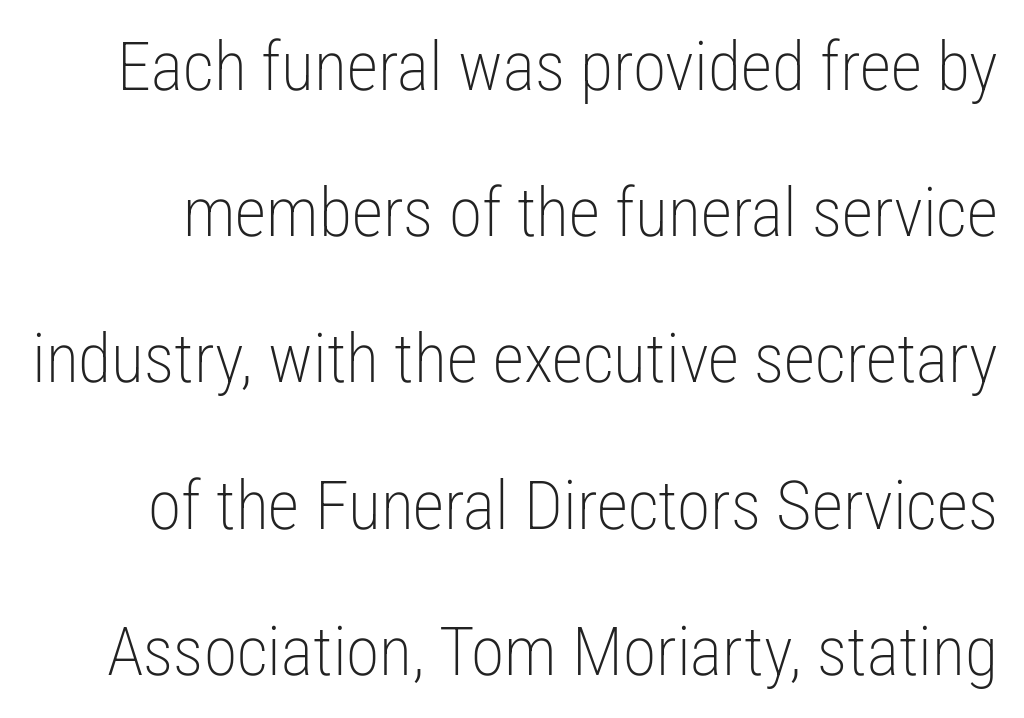
Students, observe: this is what heavily led, spacious text looks like. The font sits on the lighter half of the weight spectrum, regular included. Look at the bottom of the vertical strokes: they stop flat, with no serifs. Do the characters align in a grid? No, the font is proportional.
